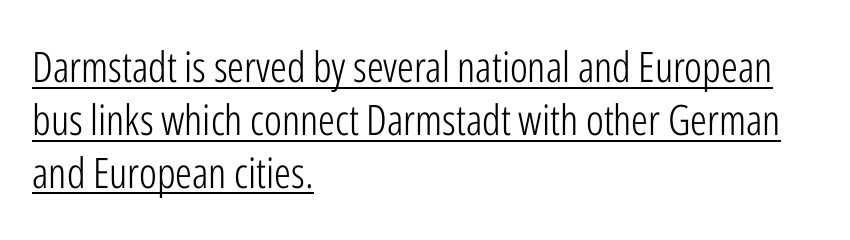
The image shows 42 px light, condensed sans-serif type, upright; set left-aligned, normal line spacing (1.26x), normal letter spacing, underlined; low stroke contrast and a medium x-height.
